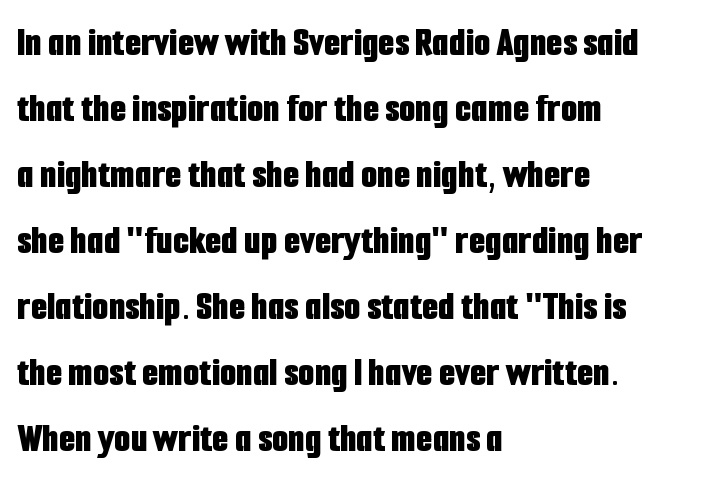
Spacing verdict: proportional, widths tailored to each character. Clear beneath every line of the passage. Compared with typical body copy, the letter spacing here is the same. The text was rendered using a sans face with plain stroke endings. The passage shown is emphatically bold. One glance says typical: line gaps are just what's usual.
